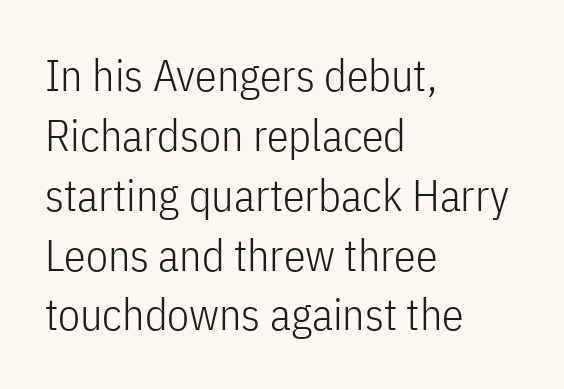
Nope, no serifs anywhere on these letters. Does the copy run flush right? No — it runs flush left. Proportional: the letters do not fall into vertical columns. The gap between lines stays unmarked. This is not heavy type; no bold has been used. Standard letterfit; no display-style spreading of the glyphs.
